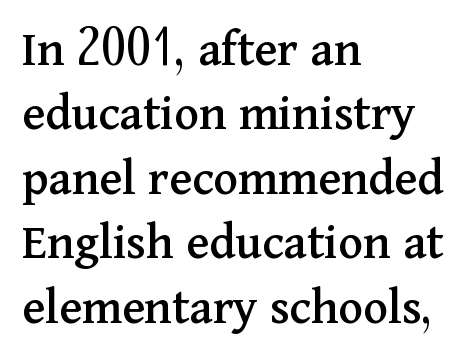
Inter-character spacing is left at the font's built-in metrics. Descenders hang freely into open space. The paragraph has a hard left edge and a soft right edge. This rendering employs a face with finishing strokes, i.e., a serif. Is this a fixed-width face? No — the glyphs have proportional, varying widths.
